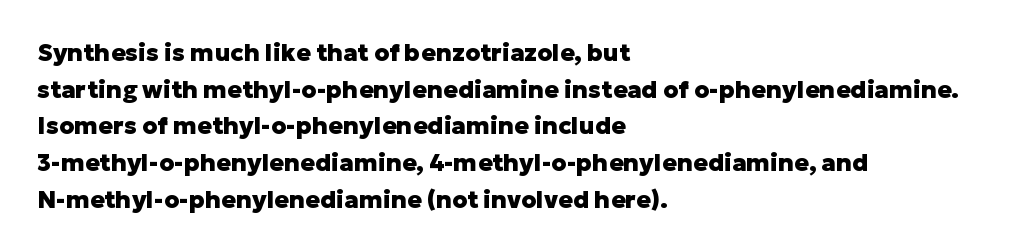
The image shows 24 px bold type, upright; set left-aligned, normal line spacing (1.53x), normal letter spacing, not underlined.
